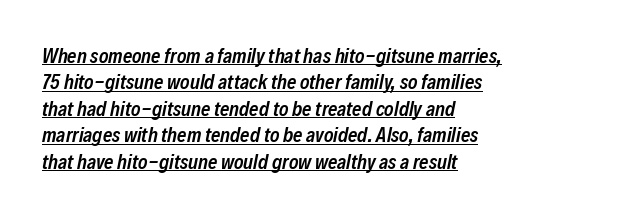
Typographic density is moderately raised because the face is semibold. Every row of glyphs begins at an identical x-position on the left. Notice how descenders clear the ascenders below comfortably — that's standard leading. It's the slanting kind of type. There is no visible air inserted between adjacent glyphs.
